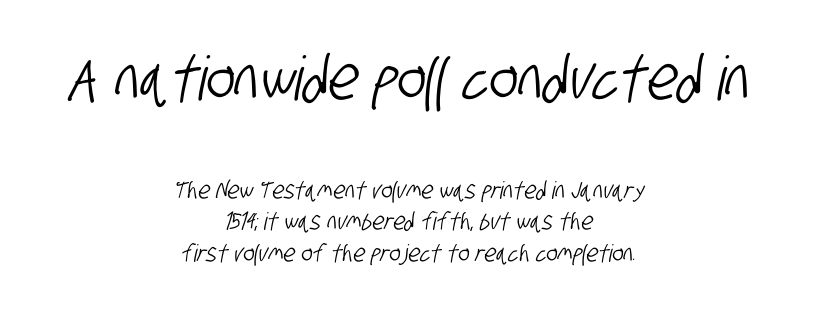
Do the characters align in a grid? No, the font is proportional. These lines are composed in type without serifs. Regarding leading, the lines here are spaced in the standard way. The passage is arranged like a title page — every line centered.
